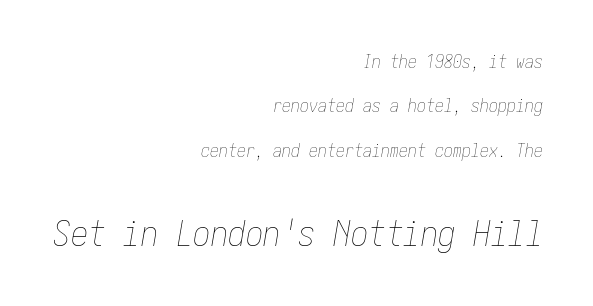
The tracking reads as untouched default to a designer's eye. Bare-footed words on every line. The axis of the letterforms is tilted away from vertical. Small over large — that's the arrangement of the two blocks here. Loosely led — the rows are spread out. Horizontal alignment here is rightward, an uncommon choice for prose.
